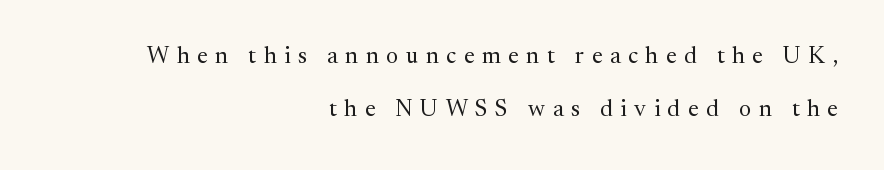
The image shows 23 px text type, upright; set right-aligned, loose line spacing (2.31x), unusually wide letter spacing (+0.33 em), not underlined.
